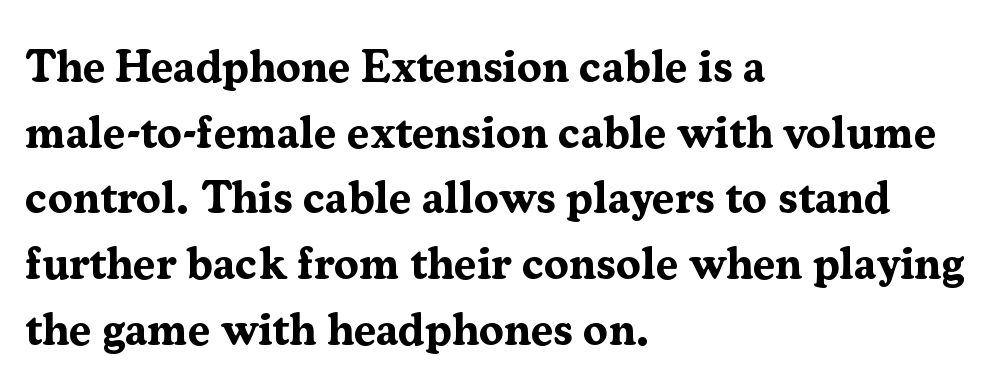
Q: Is the text bold? A: Yes.
Q: Is the text italic (slanted)? A: No, it is upright.
Q: Is the typeface a serif or a sans-serif typeface? A: Serif.
Q: Is the text underlined? A: No.
Q: How is the paragraph aligned? A: Left-aligned.
Q: Is the spacing between letters normal or unusually wide? A: Normal.
Q: Is the spacing between lines tight, normal or loose? A: Normal.
Q: Width (condensed, normal, or wide)? A: Normal.
Q: Stroke contrast? A: Medium.
Q: x-height? A: Medium.
Q: Monospaced? A: No.
